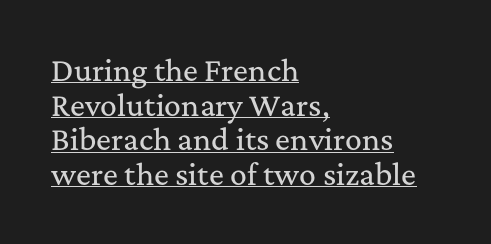
Characters remain perfectly vertical along every line. Serif or sans? Serif — the stroke terminals have little feet. Note the varied advance widths — an 'i' is clearly narrower than an 'm'. Leftover space on each line is placed entirely after the last word.
